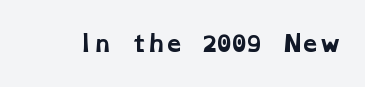
Does extra space separate the letters? No, they use regular spacing. Quick note: underline off. This is heavy type, rendered in bold.
